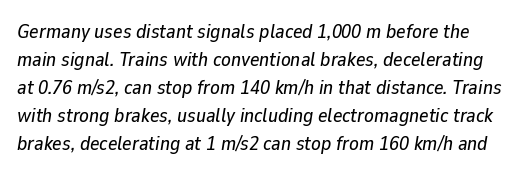
Q: Is the text italic (slanted)? A: Yes, it leans right by about 9 degrees.
Q: Is the text underlined? A: No.
Q: Is the spacing between letters normal or unusually wide? A: Normal.
Q: Is the spacing between lines tight, normal or loose? A: Normal.
